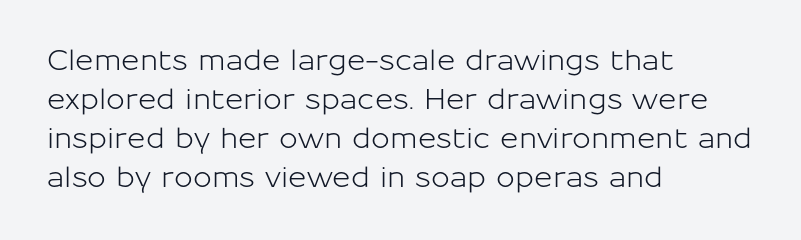
The image shows 28 px sans-serif type, upright; set left-aligned, normal line spacing (1.39x), normal letter spacing, not underlined; low stroke contrast and a medium x-height.
